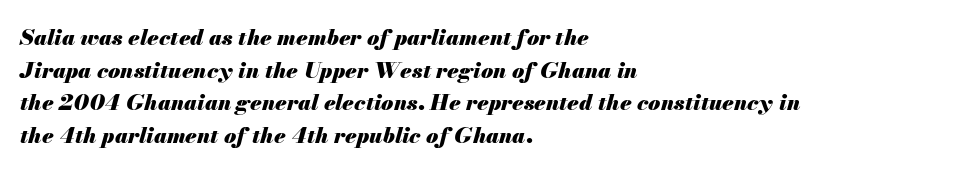
The image shows 22 px bold type, italic (leaning right); set left-aligned, normal line spacing (1.48x), normal letter spacing, not underlined.
